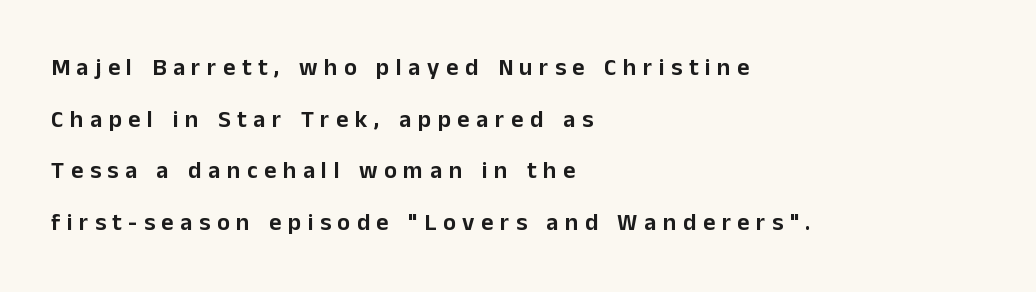
The image shows 24 px text type, upright; set left-aligned, loose line spacing (2.15x), unusually wide letter spacing (+0.27 em), not underlined.
